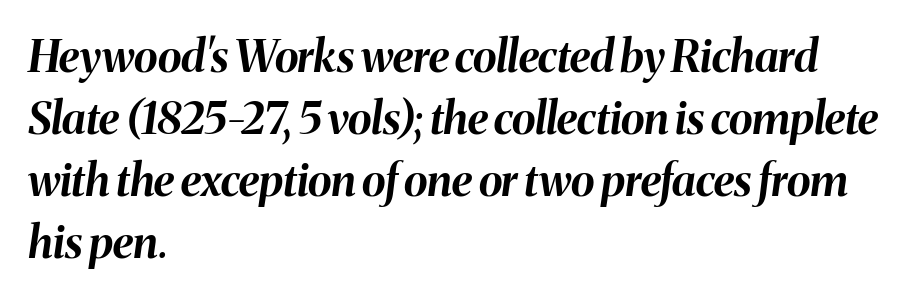
{"italic": "yes", "lean": "right", "slant_degrees": 8, "bold": "yes", "weight": "bold", "width": "normal", "stroke_contrast": "medium", "x_height": "medium", "monospaced": "no", "underline": "no", "align": "left", "line_spacing": "normal", "line_spacing_ratio": 1.41, "letter_spacing": "normal", "letter_spacing_em": 0.0, "glyph_px": 44}
